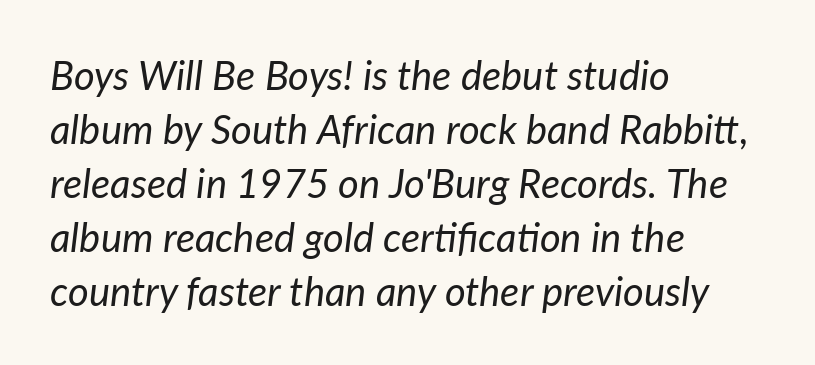
The rendering applies a slant to the glyphs. Vertically, the passage feels balanced, rows spaced as you'd expect. Weight: regular or lighter. You could not count columns in this text — the font is proportionally spaced.
